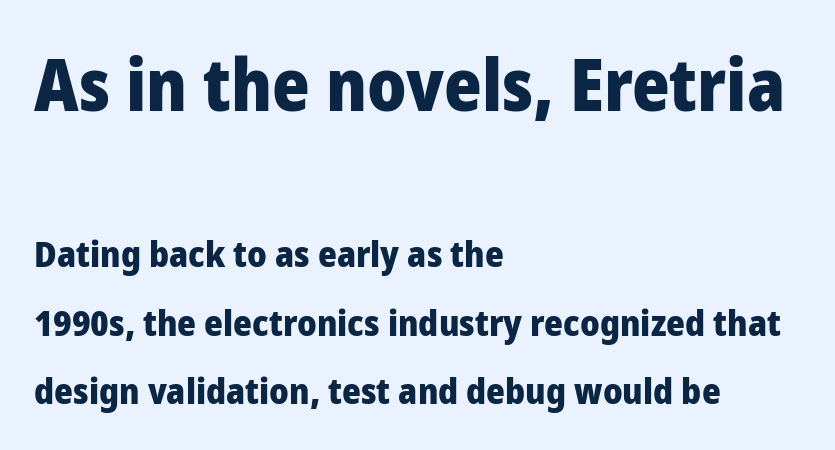
Q: Is the text bold? A: Yes.
Q: Is the text italic (slanted)? A: No, it is upright.
Q: Is the typeface a serif or a sans-serif typeface? A: Sans-serif.
Q: Is the text underlined? A: No.
Q: How is the paragraph aligned? A: Left-aligned.
Q: Is the spacing between letters normal or unusually wide? A: Normal.
Q: Is the spacing between lines tight, normal or loose? A: Loose.
Q: Which block of text is set in a larger size, the first (top) or the second (bottom)? A: The first (top) one.
Q: Width (condensed, normal, or wide)? A: Normal.
Q: Stroke contrast? A: Low.
Q: x-height? A: Medium.
Q: Monospaced? A: No.
